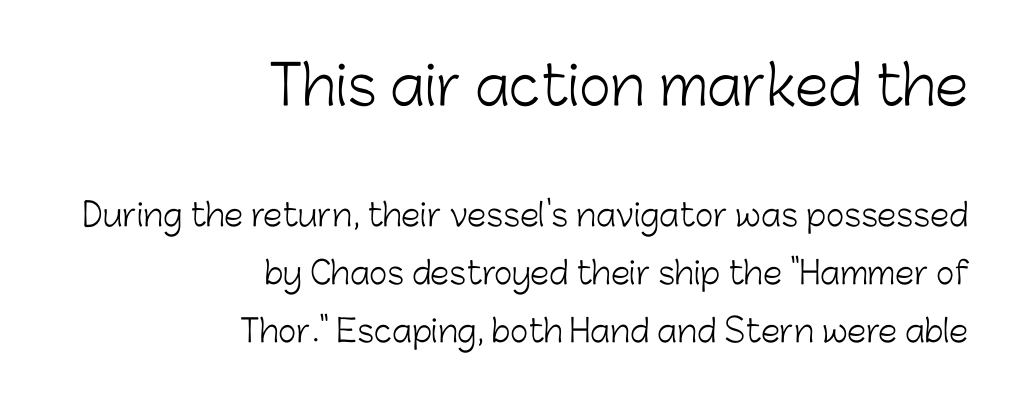
Q: Is the text bold? A: No.
Q: Is the text italic (slanted)? A: No, it is upright.
Q: Is the typeface a serif or a sans-serif typeface? A: Sans-serif.
Q: Is the text underlined? A: No.
Q: How is the paragraph aligned? A: Right-aligned.
Q: Is the spacing between letters normal or unusually wide? A: Normal.
Q: Which block of text is set in a larger size, the first (top) or the second (bottom)? A: The first (top) one.
Q: Width (condensed, normal, or wide)? A: Normal.
Q: Stroke contrast? A: Low.
Q: x-height? A: Medium.
Q: Monospaced? A: No.
